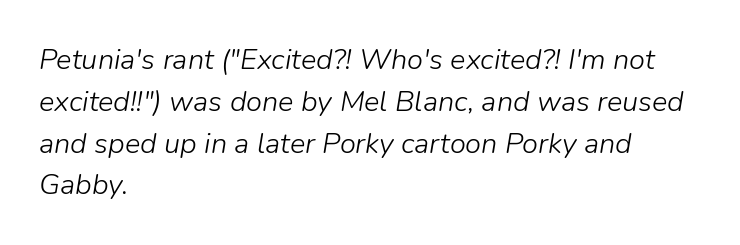
The setting favours the left margin, as ordinary paragraphs usually do. These lines sit exactly where default settings would place them. Caption: face not bold, strokes unweighted. Tracking value appears to be zero — textbook default spacing. Anything drawn beneath the words? Only blank space.
